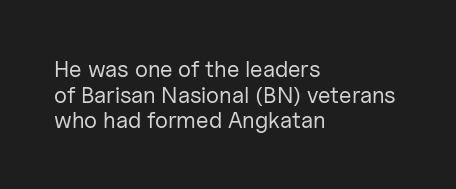
{"italic": "no", "bold": "no", "underline": "no", "align": "left", "line_spacing": "tight", "line_spacing_ratio": 1.11, "letter_spacing": "normal", "letter_spacing_em": 0.0, "glyph_px": 23}
